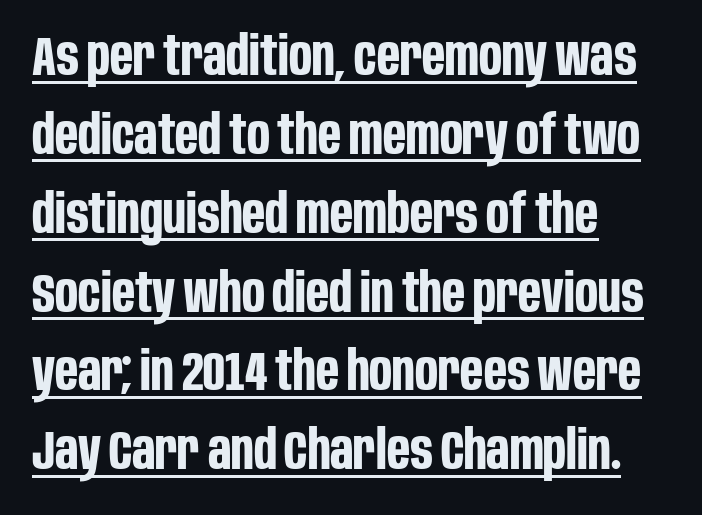
The image shows 54 px bold, condensed sans-serif type, upright; set left-aligned, normal line spacing (1.46x), normal letter spacing, underlined; low stroke contrast and a large x-height.
